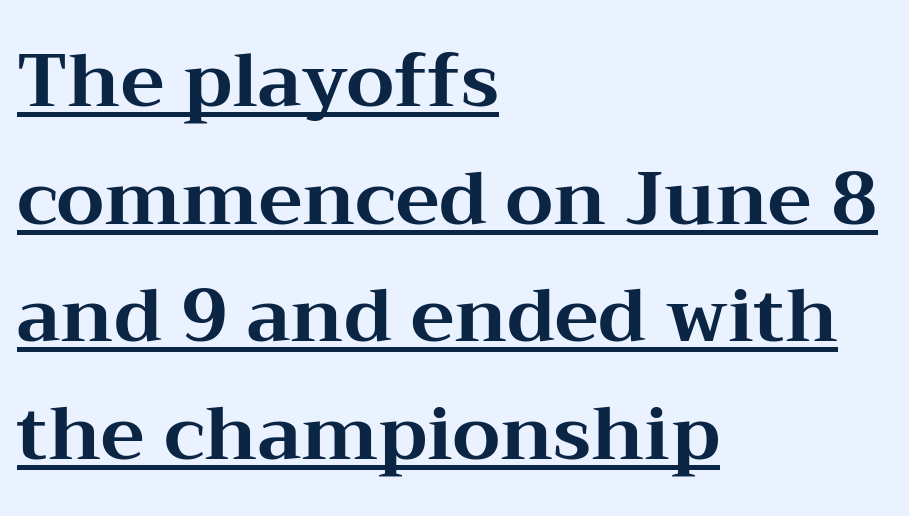
The image shows 74 px bold, wide serif type, upright; set left-aligned, normal line spacing (1.59x), normal letter spacing, underlined; medium stroke contrast and a medium x-height.
